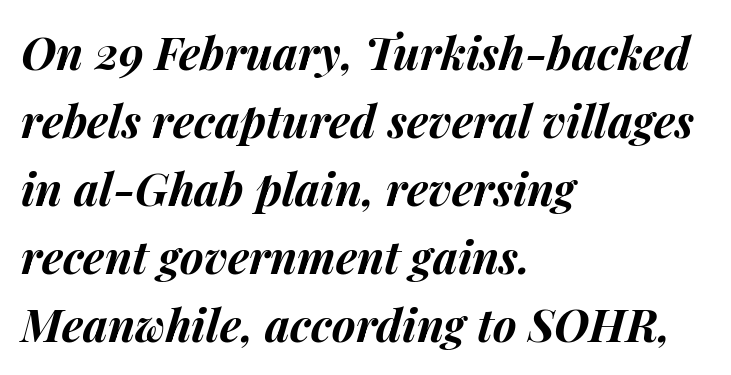
These lines stack with their left ends in a neat column. A typesetter would call this zero additional tracking. What weight is shown? A full bold with thick strokes. Nobody drew a line under any word here.
